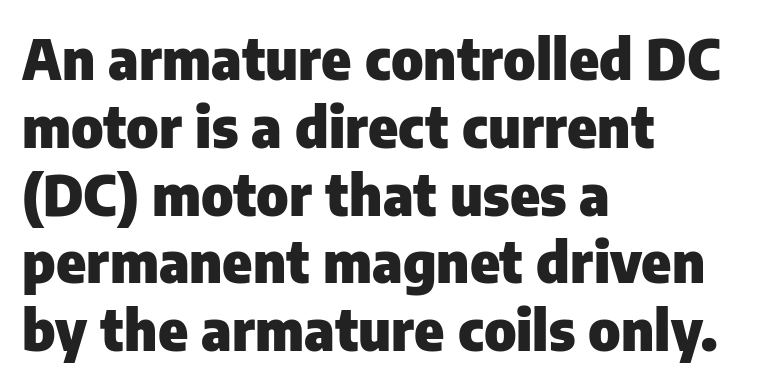
Q: Is the text bold? A: Yes.
Q: Is the text italic (slanted)? A: No, it is upright.
Q: Is the typeface a serif or a sans-serif typeface? A: Sans-serif.
Q: Is the text underlined? A: No.
Q: How is the paragraph aligned? A: Left-aligned.
Q: Is the spacing between letters normal or unusually wide? A: Normal.
Q: Width (condensed, normal, or wide)? A: Normal.
Q: Stroke contrast? A: Low.
Q: x-height? A: Medium.
Q: Monospaced? A: No.
